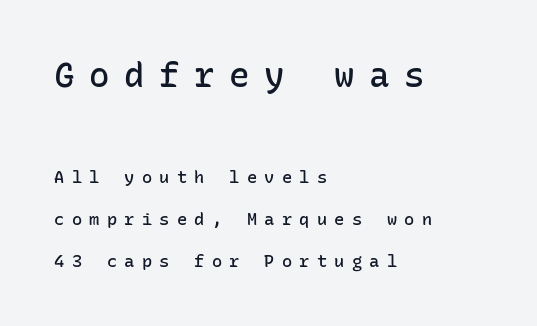
{"serif": "no", "italic": "no", "bold": "semi", "weight": "semibold", "width": "normal", "stroke_contrast": "low", "x_height": "medium", "monospaced": "yes", "underline": "no", "align": "left", "line_spacing": "loose", "line_spacing_ratio": 2.48, "letter_spacing": "wide", "letter_spacing_em": 0.43, "larger_block": "first", "size_ratio": 2.0, "glyph_px": 34}
